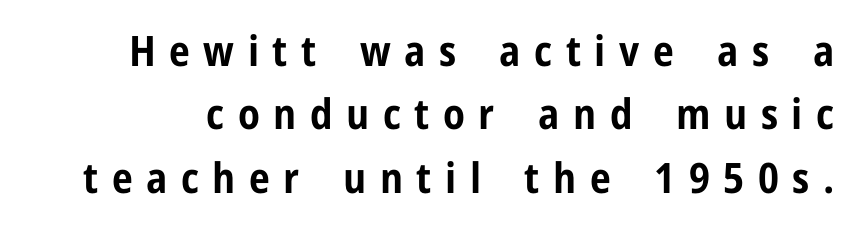
Q: Is the text bold? A: Yes.
Q: Is the text italic (slanted)? A: No, it is upright.
Q: Is the typeface a serif or a sans-serif typeface? A: Sans-serif.
Q: Is the text underlined? A: No.
Q: Is the spacing between letters normal or unusually wide? A: Unusually wide.
Q: Is the spacing between lines tight, normal or loose? A: Normal.
Q: Width (condensed, normal, or wide)? A: Condensed.
Q: Stroke contrast? A: Low.
Q: x-height? A: Medium.
Q: Monospaced? A: No.
